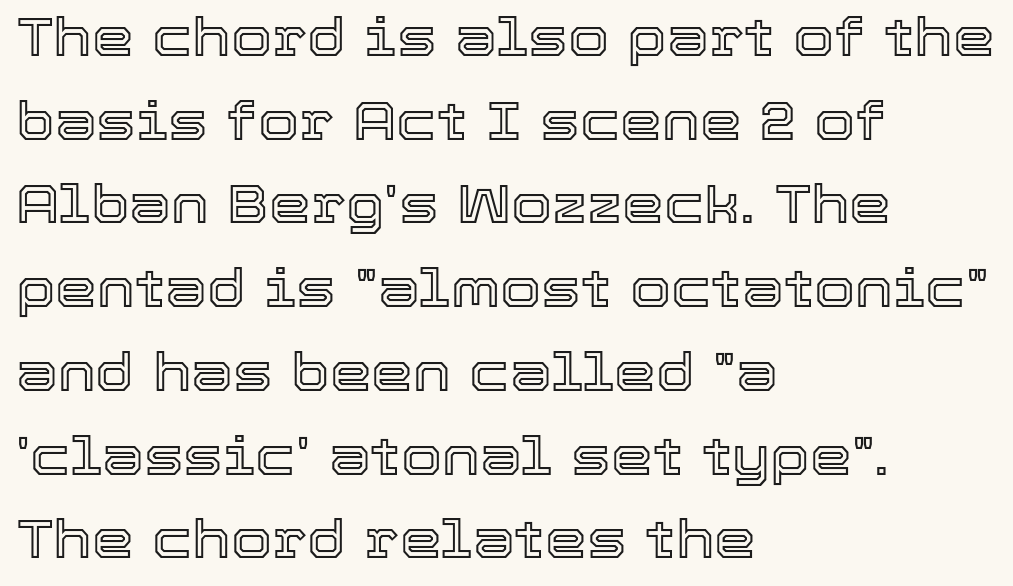
Q: Is the text italic (slanted)? A: No, it is upright.
Q: Is the text underlined? A: No.
Q: How is the paragraph aligned? A: Left-aligned.
Q: Is the spacing between letters normal or unusually wide? A: Normal.
Q: Is the spacing between lines tight, normal or loose? A: Normal.
Q: Width (condensed, normal, or wide)? A: Normal.
Q: x-height? A: Medium.
Q: Monospaced? A: No.
